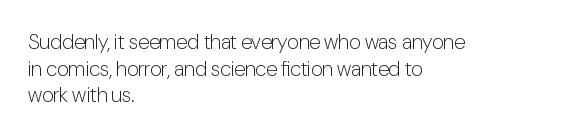
Q: Is the text bold? A: No.
Q: Is the text italic (slanted)? A: No, it is upright.
Q: Is the text underlined? A: No.
Q: How is the paragraph aligned? A: Left-aligned.
Q: Is the spacing between letters normal or unusually wide? A: Normal.
Q: Is the spacing between lines tight, normal or loose? A: Normal.
